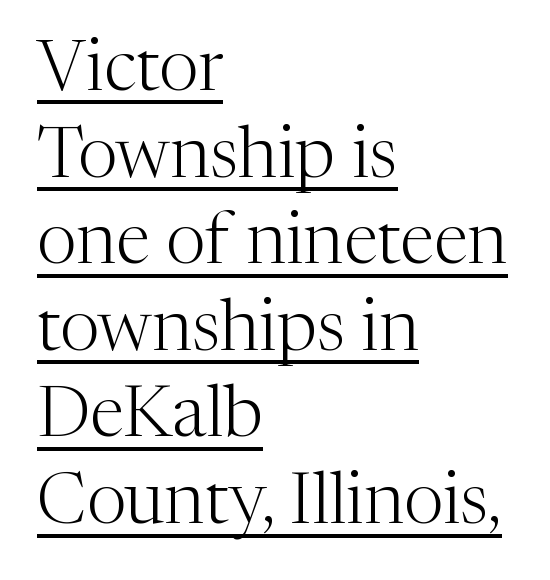
{"serif": "yes", "italic": "no", "bold": "no", "weight": "light", "width": "normal", "stroke_contrast": "medium", "x_height": "medium", "monospaced": "no", "underline": "yes", "align": "left", "line_spacing_ratio": 1.22, "letter_spacing": "normal", "letter_spacing_em": 0.0, "glyph_px": 71}
